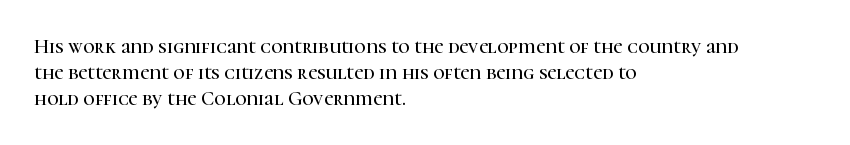
{"italic": "no", "underline": "no", "align": "left", "line_spacing": "normal", "line_spacing_ratio": 1.29, "letter_spacing": "normal", "letter_spacing_em": 0.0, "glyph_px": 20}
